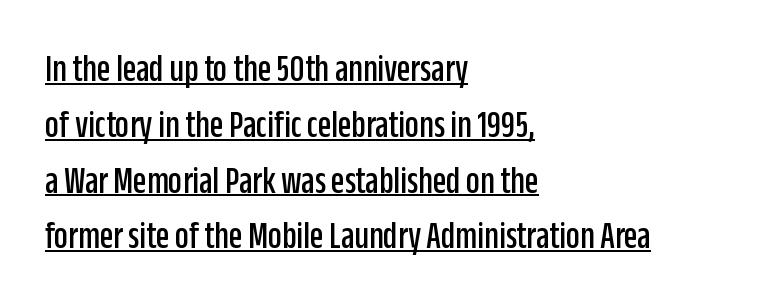
In CSS terms this would be text-align: left. A typesetter would call this proportional, since set widths differ per character. Look at the tracking — it's just the regular setting, nothing added. The lines sit at an ordinary, default distance from one another.
